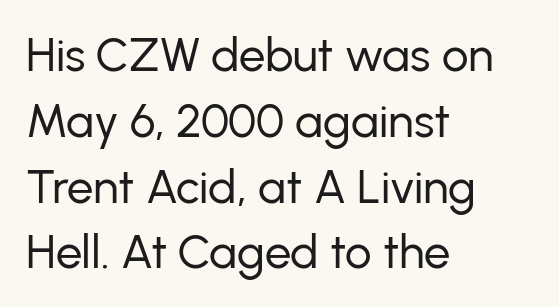
The image shows 47 px regular-weight sans-serif type, upright; set left-aligned, normal line spacing (1.4x), normal letter spacing, not underlined; low stroke contrast and a medium x-height.
